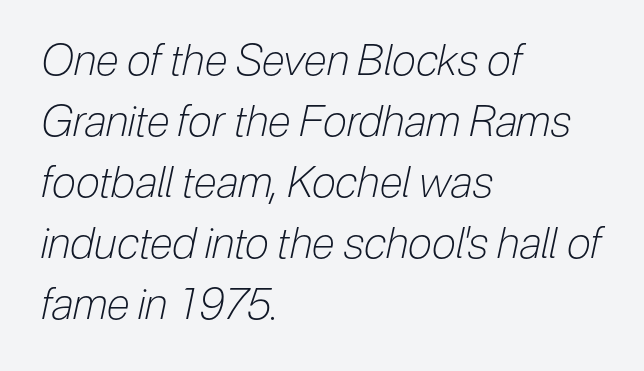
The image shows 43 px light, condensed type, italic (leaning right); set left-aligned, normal line spacing (1.42x), normal letter spacing, not underlined; low stroke contrast and a medium x-height.
